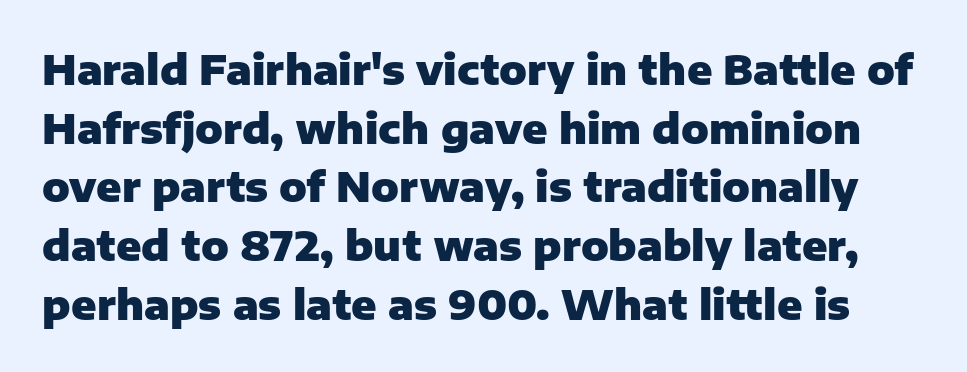
Honestly, the letter spacing is just normal — you wouldn't notice it. Leading matches the norm, producing a regular column. The typography opts for an upright posture over an oblique one. Weight: bold. The space beneath each line is pristine and unruled.
